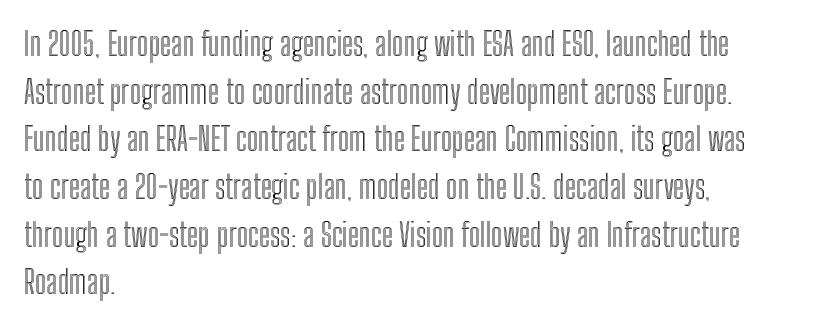
{"italic": "no", "width": "condensed", "x_height": "medium", "monospaced": "no", "underline": "no", "align": "left", "line_spacing": "normal", "line_spacing_ratio": 1.49, "letter_spacing": "normal", "letter_spacing_em": 0.0, "glyph_px": 32}
